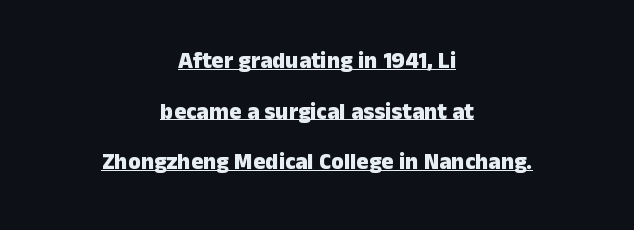
The image shows 23 px bold type, upright; set centered, loose line spacing (2.2x), normal letter spacing, underlined.
